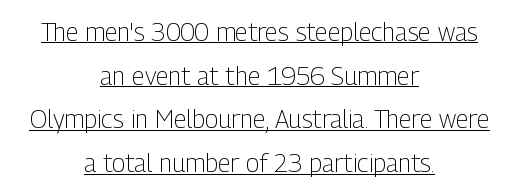
{"italic": "no", "bold": "no", "underline": "yes", "align": "center", "line_spacing_ratio": 1.75, "letter_spacing": "normal", "letter_spacing_em": 0.0, "glyph_px": 25}
